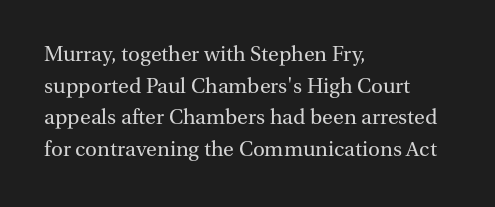
The image shows 22 px text type, upright; set left-aligned, normal line spacing (1.44x), normal letter spacing, not underlined.
